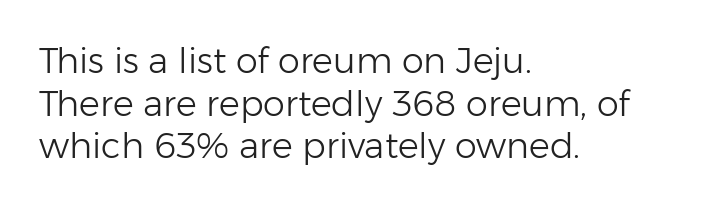
{"serif": "no", "italic": "no", "bold": "no", "weight": "light", "width": "normal", "stroke_contrast": "low", "x_height": "medium", "monospaced": "no", "underline": "no", "align": "left", "line_spacing_ratio": 1.22, "letter_spacing": "normal", "letter_spacing_em": 0.0, "glyph_px": 35}
